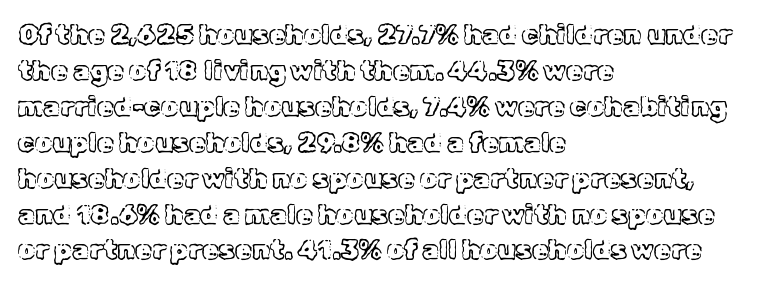
Vertically, the passage feels balanced, rows spaced as you'd expect. The face used here is rendered with its standard letterfit. The words here are not underlined. Posture: straight, roman, zero tilt.
